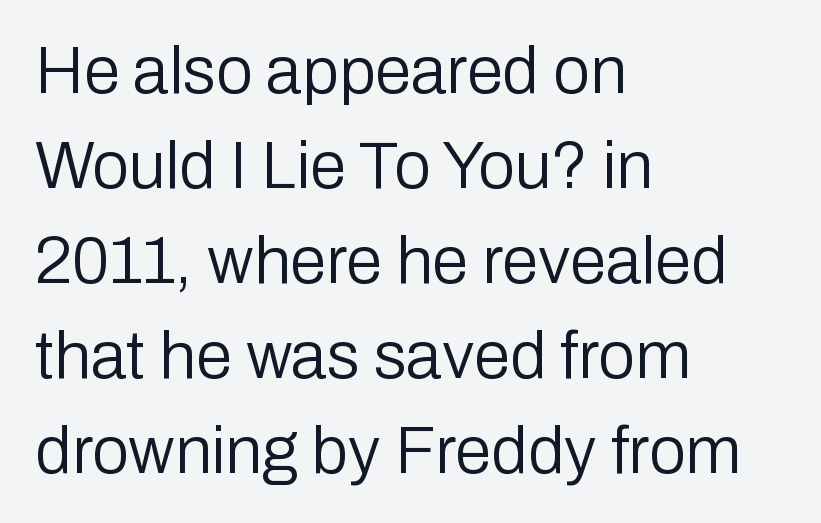
The image shows 66 px regular-weight sans-serif type, upright; set left-aligned, normal line spacing (1.44x), normal letter spacing, not underlined; low stroke contrast and a medium x-height.
